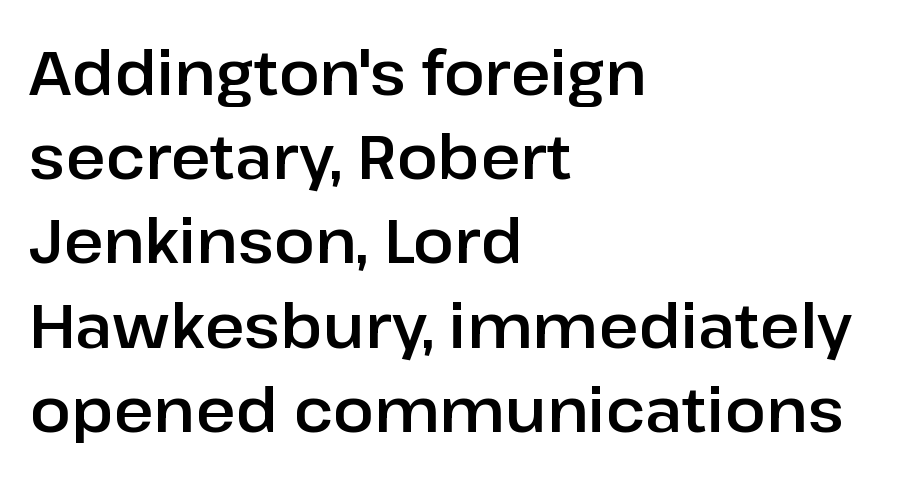
{"serif": "no", "italic": "no", "width": "normal", "stroke_contrast": "low", "x_height": "medium", "monospaced": "no", "underline": "no", "align": "left", "line_spacing": "normal", "line_spacing_ratio": 1.38, "letter_spacing": "normal", "letter_spacing_em": 0.0, "glyph_px": 61}
